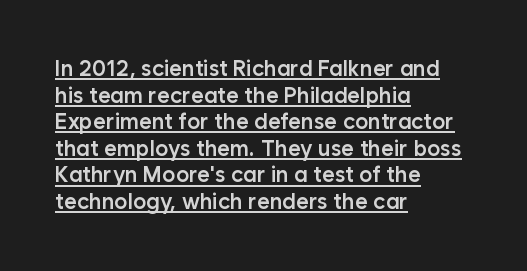
{"italic": "no", "bold": "semi", "underline": "yes", "align": "left", "line_spacing_ratio": 1.21, "letter_spacing": "normal", "letter_spacing_em": 0.0, "glyph_px": 22}
